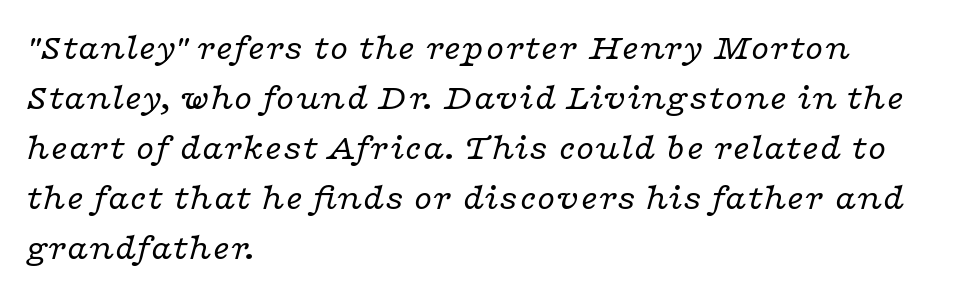
The image shows 37 px regular-weight, wide serif type, italic (leaning right); set left-aligned, normal line spacing (1.35x), normal letter spacing, not underlined; low stroke contrast and a medium x-height.
